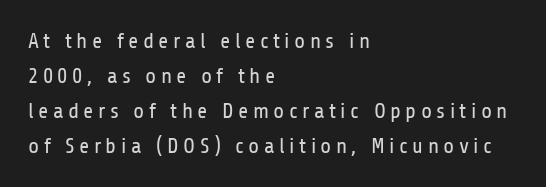
Q: Is the text bold? A: No.
Q: Is the text italic (slanted)? A: No, it is upright.
Q: Is the text underlined? A: No.
Q: How is the paragraph aligned? A: Left-aligned.
Q: Is the spacing between letters normal or unusually wide? A: Unusually wide.
Q: Is the spacing between lines tight, normal or loose? A: Normal.
